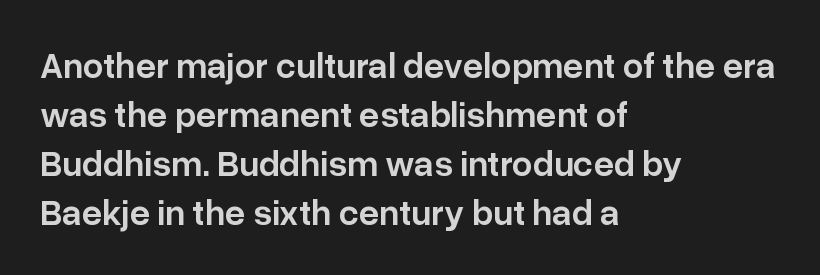
The image shows 36 px semibold sans-serif type, upright; set left-aligned, normal line spacing (1.36x), normal letter spacing, not underlined; low stroke contrast and a medium x-height.
